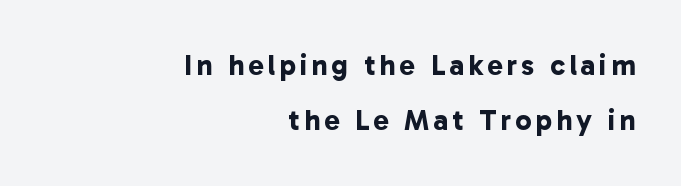
{"serif": "no", "bold": "yes", "weight": "bold", "width": "normal", "stroke_contrast": "low", "x_height": "medium", "monospaced": "no", "underline": "no", "align": "right", "line_spacing": "loose", "line_spacing_ratio": 1.9, "glyph_px": 29}
